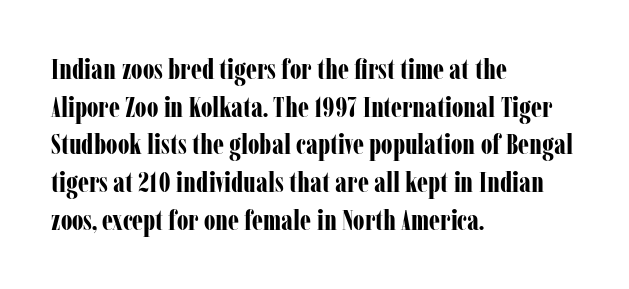
{"serif": "yes", "italic": "no", "bold": "yes", "weight": "bold", "width": "condensed", "stroke_contrast": "low", "x_height": "medium", "monospaced": "no", "underline": "no", "align": "left", "line_spacing": "normal", "line_spacing_ratio": 1.3, "letter_spacing": "normal", "letter_spacing_em": 0.0, "glyph_px": 29}
